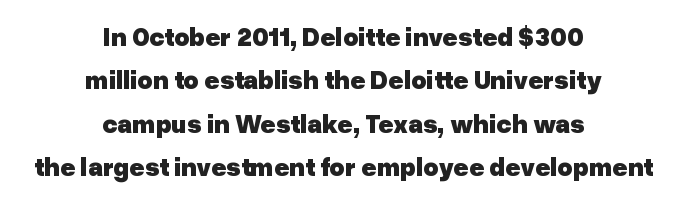
{"italic": "no", "bold": "yes", "underline": "no", "align": "center", "line_spacing": "normal", "line_spacing_ratio": 1.67, "letter_spacing": "normal", "letter_spacing_em": 0.0, "glyph_px": 26}
